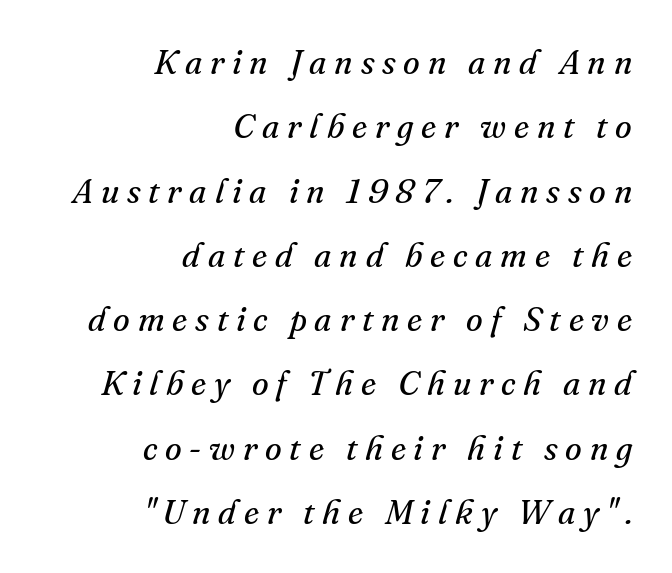
The image shows 34 px regular-weight serif type, italic (leaning right); set right-aligned, line spacing 1.89x, unusually wide letter spacing (+0.23 em), not underlined; medium stroke contrast and a small x-height.
